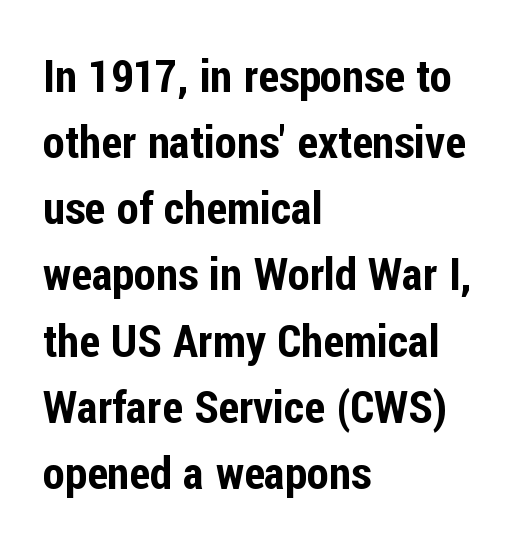
{"serif": "no", "italic": "no", "width": "condensed", "stroke_contrast": "low", "x_height": "medium", "monospaced": "no", "underline": "no", "align": "left", "line_spacing": "normal", "line_spacing_ratio": 1.47, "letter_spacing": "normal", "letter_spacing_em": 0.0, "glyph_px": 45}
